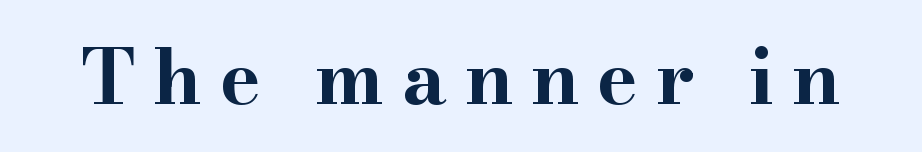
{"serif": "yes", "italic": "no", "bold": "yes", "weight": "bold", "width": "wide", "stroke_contrast": "high", "x_height": "small", "monospaced": "no", "underline": "no", "letter_spacing": "wide", "letter_spacing_em": 0.23, "glyph_px": 77}
